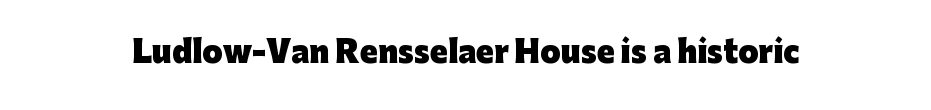
Q: Is the text bold? A: Yes.
Q: Is the text italic (slanted)? A: No, it is upright.
Q: Is the typeface a serif or a sans-serif typeface? A: Sans-serif.
Q: Is the text underlined? A: No.
Q: Is the spacing between letters normal or unusually wide? A: Normal.
Q: Width (condensed, normal, or wide)? A: Normal.
Q: Stroke contrast? A: Low.
Q: x-height? A: Medium.
Q: Monospaced? A: No.
